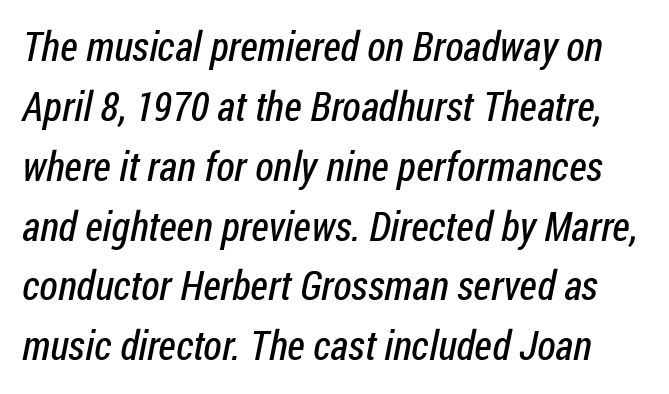
Q: Is the text bold? A: No.
Q: Is the typeface a serif or a sans-serif typeface? A: Sans-serif.
Q: Is the text underlined? A: No.
Q: Is the spacing between letters normal or unusually wide? A: Normal.
Q: Is the spacing between lines tight, normal or loose? A: Normal.
Q: Width (condensed, normal, or wide)? A: Condensed.
Q: Stroke contrast? A: Low.
Q: x-height? A: Medium.
Q: Monospaced? A: No.
